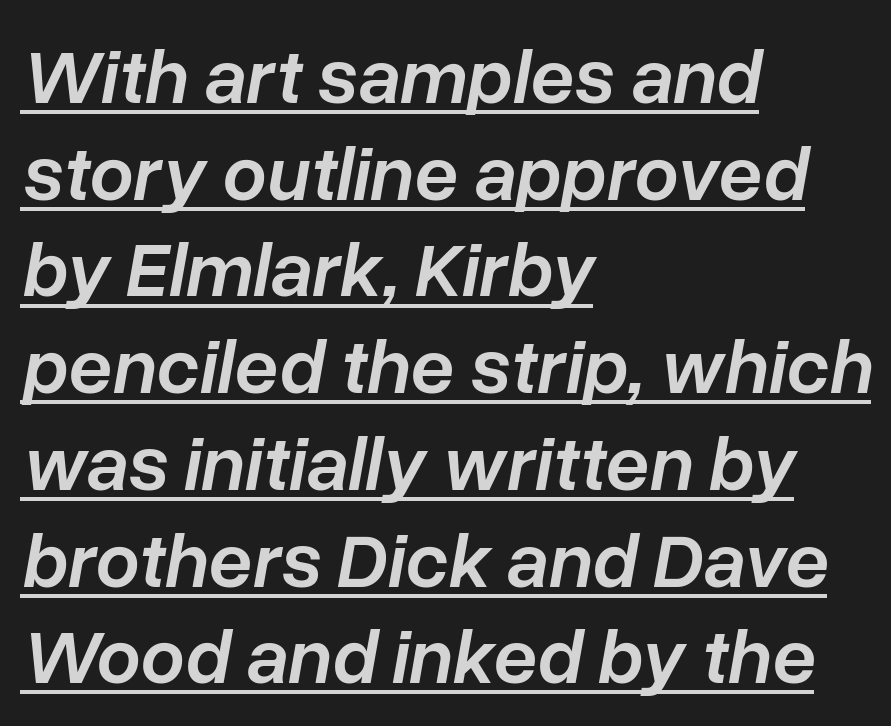
Q: Is the text bold? A: Semi-bold.
Q: Is the text italic (slanted)? A: Yes, it leans right by about 10 degrees.
Q: Is the text underlined? A: Yes.
Q: How is the paragraph aligned? A: Left-aligned.
Q: Is the spacing between letters normal or unusually wide? A: Normal.
Q: Width (condensed, normal, or wide)? A: Normal.
Q: Stroke contrast? A: Low.
Q: x-height? A: Medium.
Q: Monospaced? A: No.
